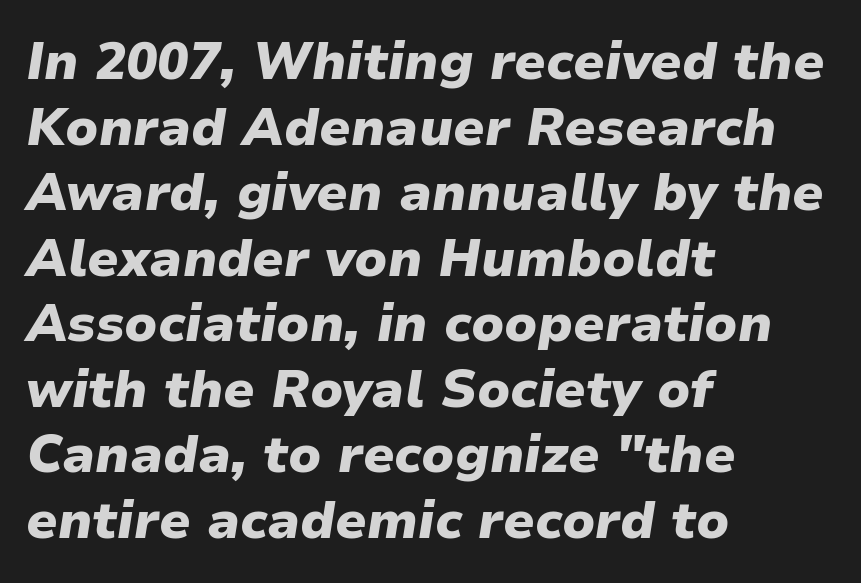
Compared with typical body copy, the letter spacing here is the same. Rule under the text: the space is simply empty. Is the type bold? Yes — the strokes are clearly thick and heavy. If you drew a line through each stem, it would be angled. Every row of glyphs begins at an identical x-position on the left.
